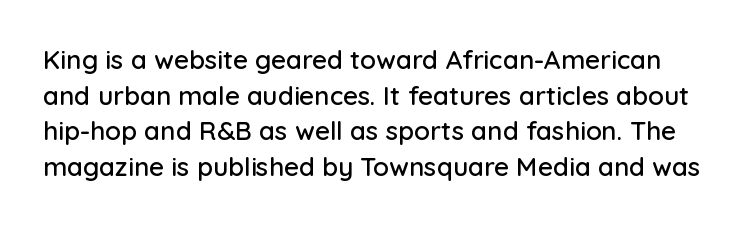
Honestly, the letter spacing is just normal — you wouldn't notice it. If you measured baseline to baseline, you'd find a middling distance. Underlining? Definitely not there. It's the straight-up-and-down kind of type.
